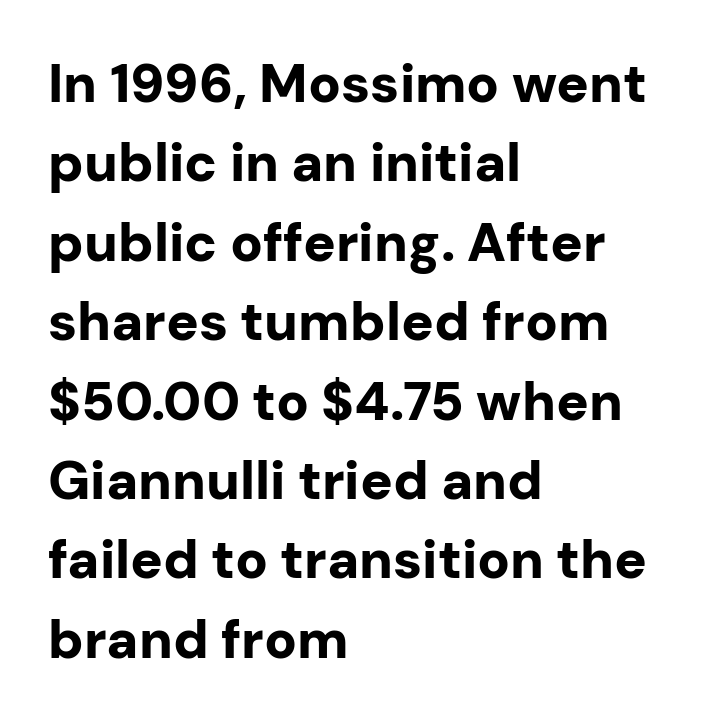
Between one letter and the next there's only the usual sliver of space. Typographically, this falls in the sans-serif category. A bare baseline throughout the passage. This is roman type, the default non-slanted kind.
